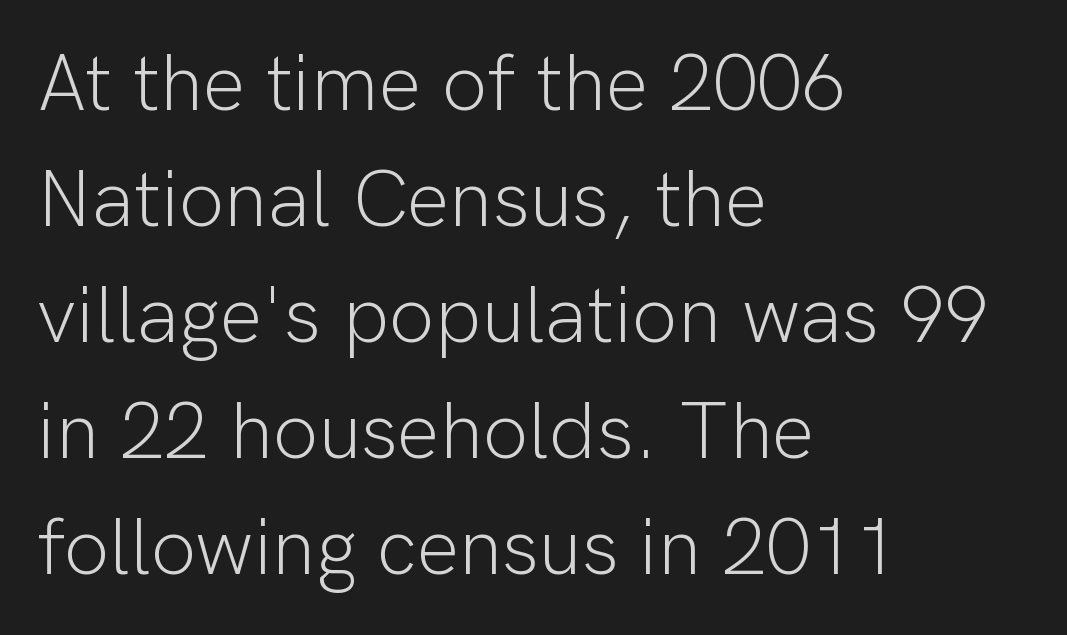
Character widths vary here, with narrow letters taking less room than wide ones. Line beginnings align vertically; line endings do not. Italic? Not at all — the glyphs are vertical. Standard letterfit; no display-style spreading of the glyphs. The passage shown is not bold in any degree. Observe the absence of serifs on each vertical stroke in this sample.
